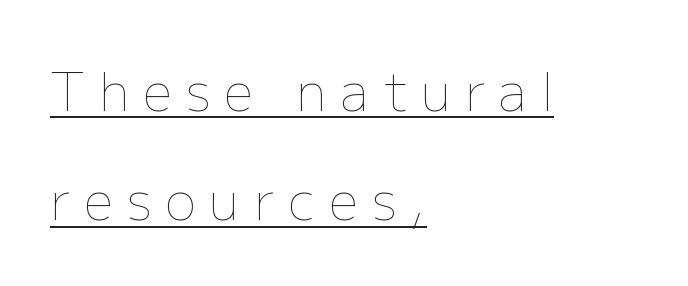
This sample uses expanded letter spacing, leaving extra air between glyphs. Looks like regular typesetting: each glyph gets only the width it needs. The cut favours lightness, reaching ordinary text weight at its darkest. A classic flush-left, rag-right setting is used for this passage.
